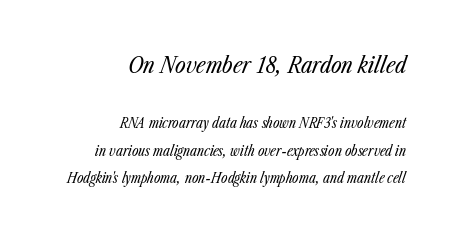
Interline gaps are noticeably wide in this sample. Glance below the letters and you will spot only blank space. Slant detected: the letters are inclined. Alignment: flush right. Whoever set this made the first block the dominant, larger element.
